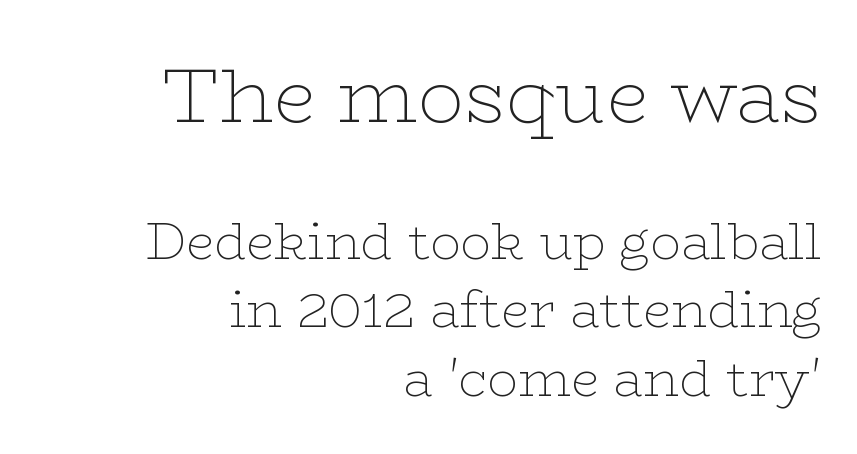
Q: Is the text bold? A: No.
Q: Is the text italic (slanted)? A: No, it is upright.
Q: Is the typeface a serif or a sans-serif typeface? A: Serif.
Q: Is the text underlined? A: No.
Q: How is the paragraph aligned? A: Right-aligned.
Q: Is the spacing between letters normal or unusually wide? A: Normal.
Q: Is the spacing between lines tight, normal or loose? A: Normal.
Q: Which block of text is set in a larger size, the first (top) or the second (bottom)? A: The first (top) one.
Q: Width (condensed, normal, or wide)? A: Wide.
Q: Stroke contrast? A: Low.
Q: x-height? A: Medium.
Q: Monospaced? A: No.
